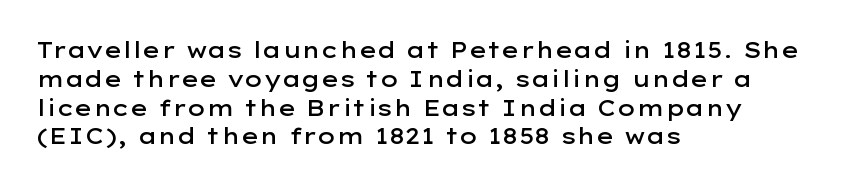
Q: Is the text bold? A: Semi-bold.
Q: Is the text italic (slanted)? A: No, it is upright.
Q: Is the text underlined? A: No.
Q: How is the paragraph aligned? A: Left-aligned.
Q: Is the spacing between letters normal or unusually wide? A: Normal.
Q: Is the spacing between lines tight, normal or loose? A: Normal.
